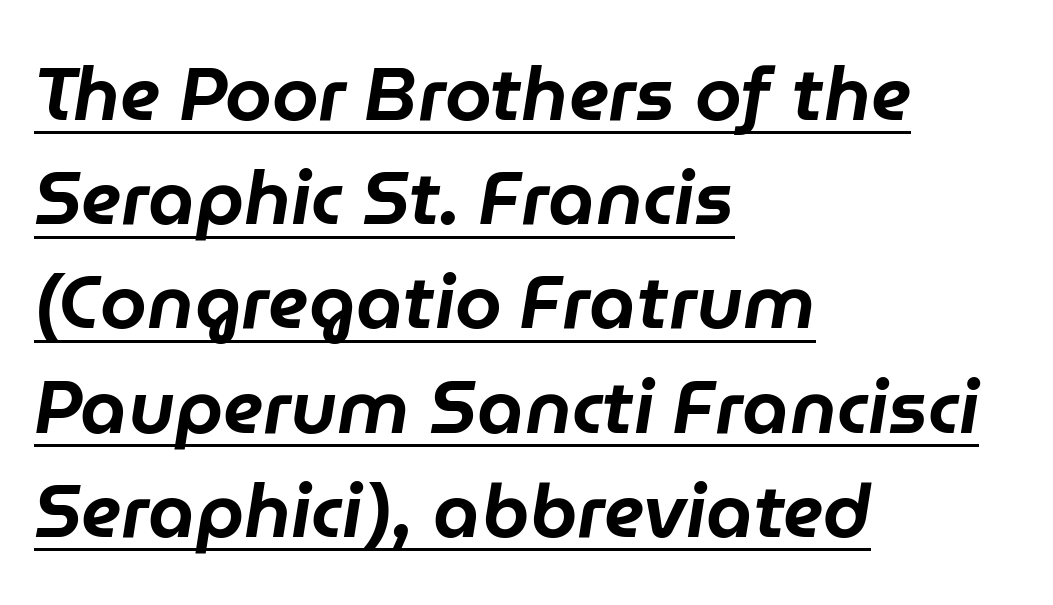
It's the slanting kind of type. One-word summary of the alignment: left. This sample carries an underscore along the baseline area. Horizontal bands of white between lines are of average thickness. Honestly, the letter spacing is just normal — you wouldn't notice it. The rendering uses natural spacing where letterforms have individual widths.
